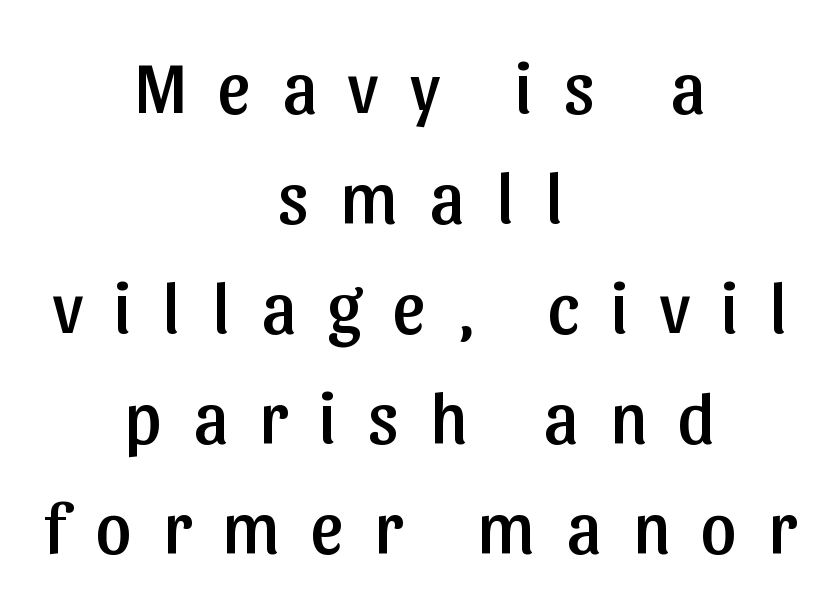
A typesetter would call this leading conventional body-copy spacing. Nothing sits at the stroke ends, so this counts as sans-serif. Note the varied advance widths — an 'i' is clearly narrower than an 'm'. Observe the wide spacing: letters keep a clear distance from each other. Vertical strokes here are truly vertical.
